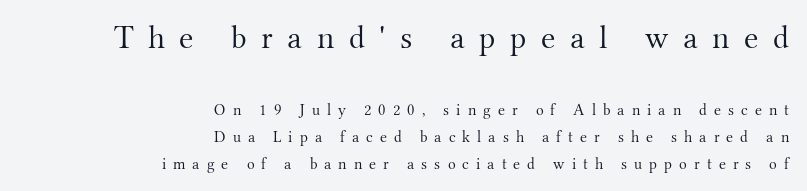
The image shows 33 px light serif type, upright; set right-aligned, normal line spacing (1.68x), unusually wide letter spacing (+0.44 em), not underlined; the first (top) block is 2.06x larger; medium stroke contrast and a small x-height.
